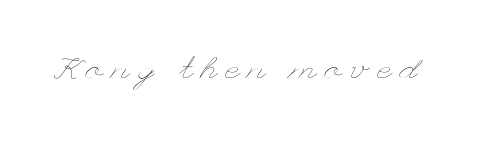
{"bold": "no", "weight": "thin", "width": "wide", "stroke_contrast": "low", "x_height": "small", "underline": "no", "letter_spacing": "wide", "letter_spacing_em": 0.28, "glyph_px": 31}
